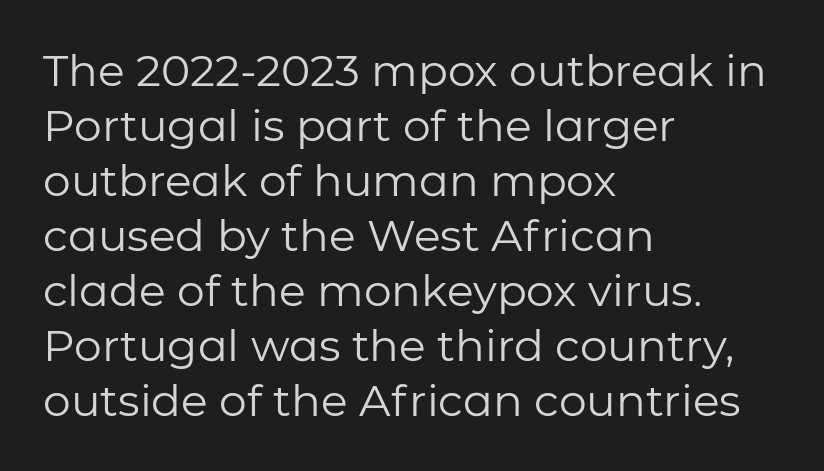
Q: Is the text bold? A: No.
Q: Is the text italic (slanted)? A: No, it is upright.
Q: Is the typeface a serif or a sans-serif typeface? A: Sans-serif.
Q: Is the text underlined? A: No.
Q: How is the paragraph aligned? A: Left-aligned.
Q: Is the spacing between letters normal or unusually wide? A: Normal.
Q: Is the spacing between lines tight, normal or loose? A: Normal.
Q: Width (condensed, normal, or wide)? A: Normal.
Q: Stroke contrast? A: Low.
Q: x-height? A: Medium.
Q: Monospaced? A: No.
